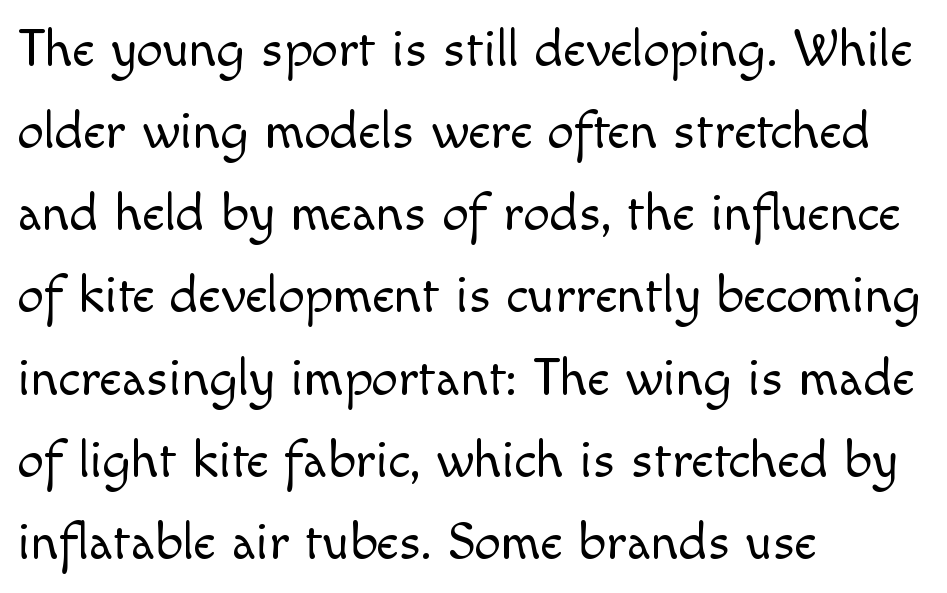
The image shows 53 px light sans-serif type, upright; set left-aligned, normal line spacing (1.55x), normal letter spacing, not underlined; a small x-height.
